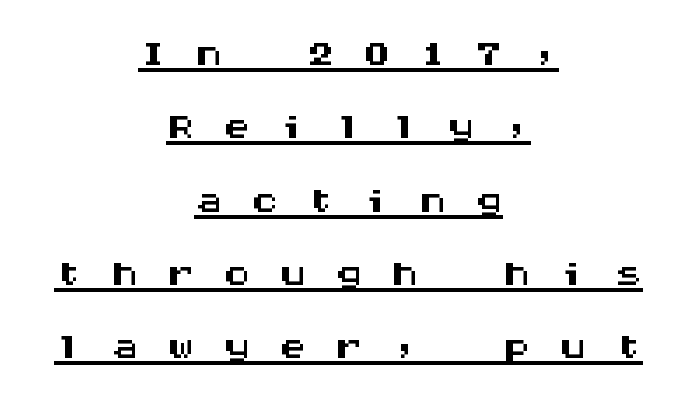
Every character here occupies the same horizontal width, giving the sample a typewriter-like rhythm. These lines are centered, leaving both edges ragged. Characters follow at a spacing far wider than the type designer built in. Nothing sits at the stroke ends, so this counts as sans-serif. Does the lettering tilt? It doesn't — this is upright.
